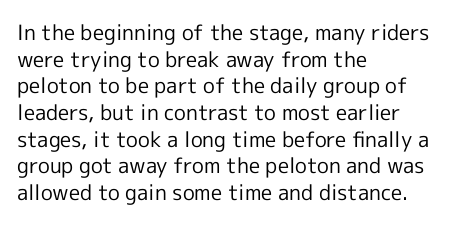
{"italic": "no", "bold": "no", "underline": "no", "align": "left", "line_spacing": "normal", "line_spacing_ratio": 1.27, "letter_spacing": "normal", "letter_spacing_em": 0.0, "glyph_px": 21}
